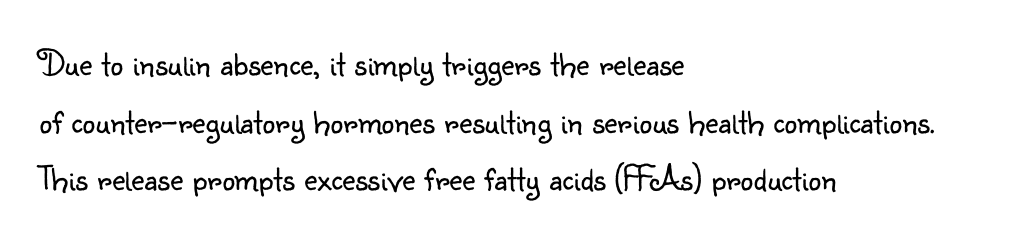
The image shows 36 px light sans-serif type, upright; set left-aligned, normal line spacing (1.6x), normal letter spacing, not underlined; low stroke contrast and a small x-height.
